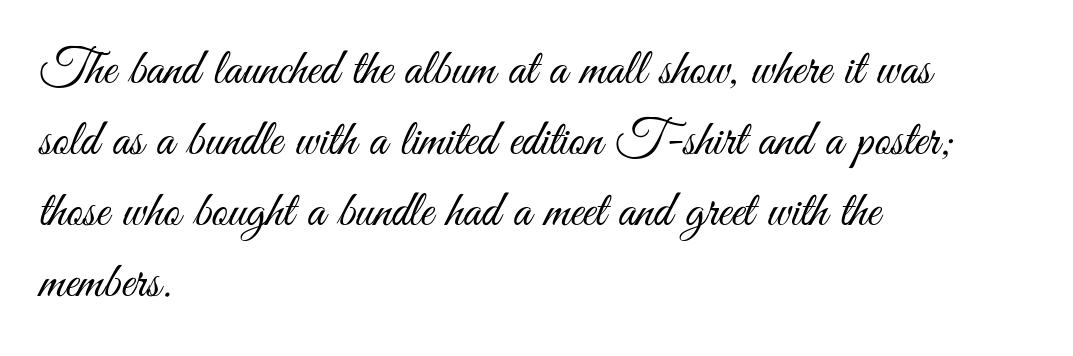
Q: Is the text bold? A: No.
Q: Is the text italic (slanted)? A: Yes.
Q: Is the typeface a serif or a sans-serif typeface? A: Sans-serif.
Q: Is the text underlined? A: No.
Q: How is the paragraph aligned? A: Left-aligned.
Q: Is the spacing between letters normal or unusually wide? A: Normal.
Q: Is the spacing between lines tight, normal or loose? A: Normal.
Q: Width (condensed, normal, or wide)? A: Condensed.
Q: Stroke contrast? A: Medium.
Q: x-height? A: Small.
Q: Monospaced? A: No.
